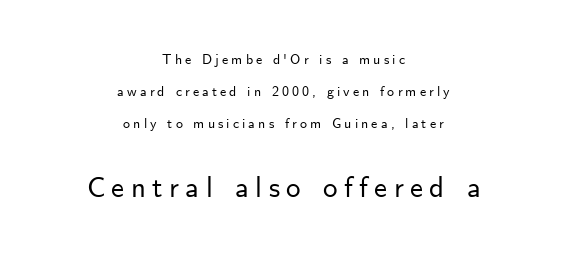
Q: Is the text italic (slanted)? A: No, it is upright.
Q: Is the typeface a serif or a sans-serif typeface? A: Sans-serif.
Q: Is the text underlined? A: No.
Q: How is the paragraph aligned? A: Centered.
Q: Is the spacing between letters normal or unusually wide? A: Unusually wide.
Q: Is the spacing between lines tight, normal or loose? A: Loose.
Q: Which block of text is set in a larger size, the first (top) or the second (bottom)? A: The second (bottom) one.
Q: Width (condensed, normal, or wide)? A: Normal.
Q: Stroke contrast? A: Low.
Q: x-height? A: Small.
Q: Monospaced? A: No.
